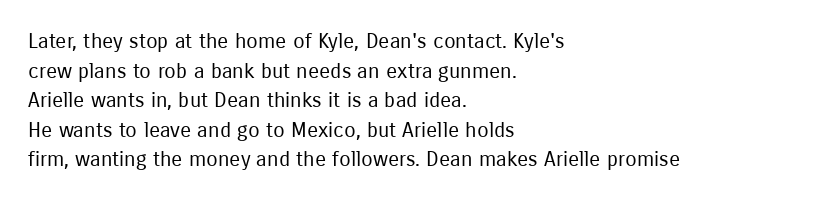
Quick note: underline off. Do the letters lean? They stand straight. The text block is weighted toward the left margin, trailing off unevenly rightward. This rendering leaves character spacing at its baseline value. Vertical spacing — default.
